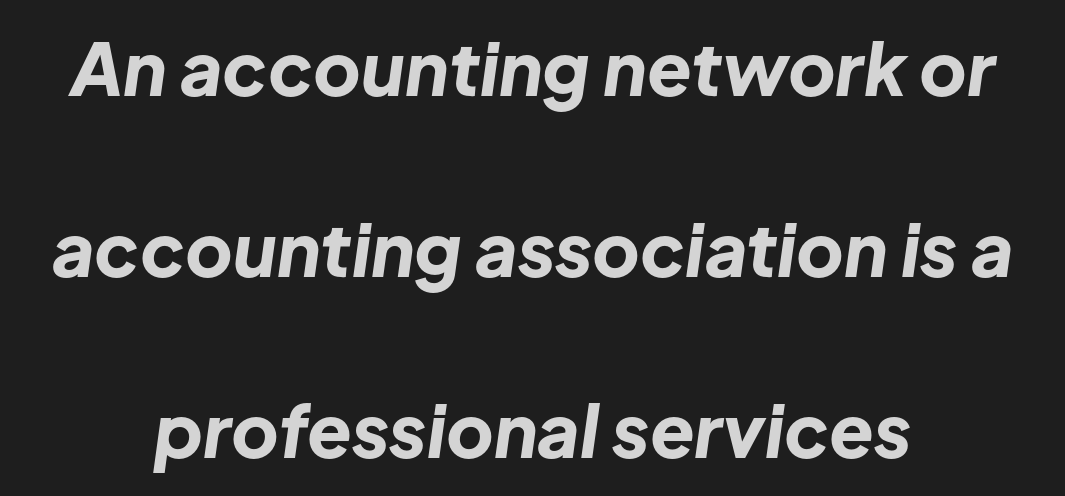
{"italic": "yes", "lean": "right", "slant_degrees": 8, "bold": "yes", "weight": "bold", "width": "normal", "stroke_contrast": "low", "x_height": "medium", "monospaced": "no", "underline": "no", "align": "center", "line_spacing": "loose", "line_spacing_ratio": 2.48, "letter_spacing": "normal", "letter_spacing_em": 0.0, "glyph_px": 73}
